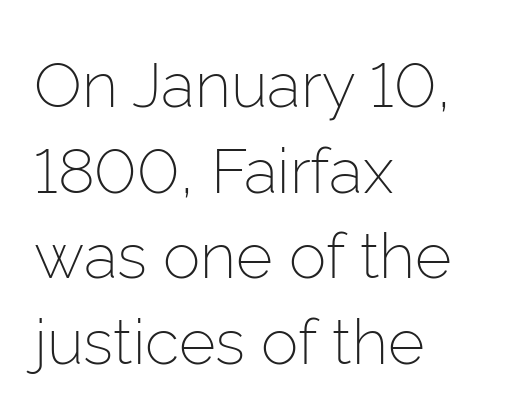
The image shows 63 px light sans-serif type, upright; set left-aligned, normal line spacing (1.36x), normal letter spacing, not underlined; low stroke contrast and a medium x-height.
